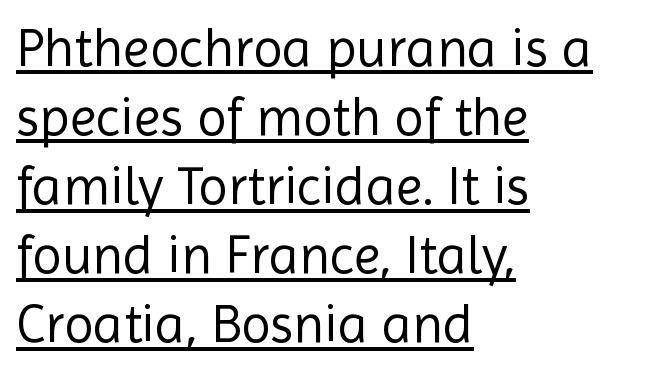
{"serif": "no", "italic": "no", "bold": "no", "weight": "regular", "width": "normal", "x_height": "medium", "monospaced": "no", "underline": "yes", "align": "left", "line_spacing": "normal", "line_spacing_ratio": 1.28, "letter_spacing": "normal", "letter_spacing_em": 0.0, "glyph_px": 54}
